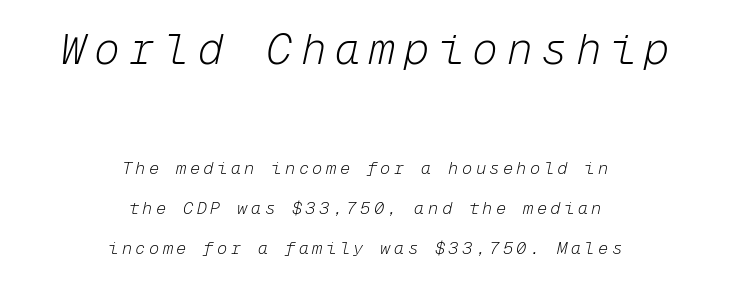
The earlier block is typeset at a bigger size than the later block. Spacing verdict: monospaced, one width for all characters. The letterforms sit at book weight or below. If you drew a line through each stem, it would be angled.
